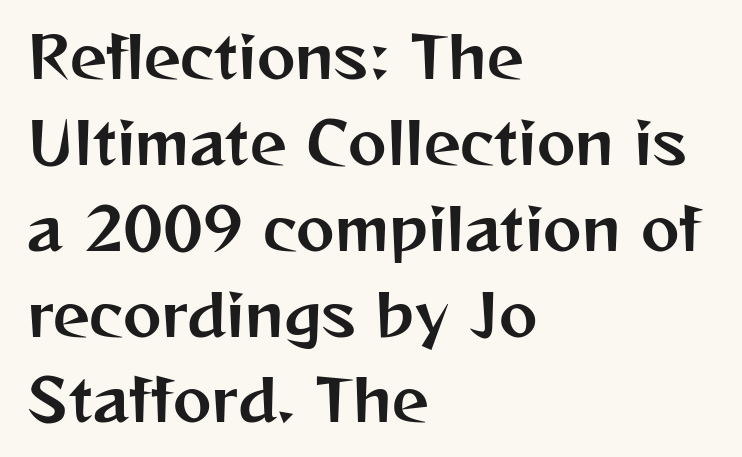
The image shows 58 px sans-serif type, upright; set left-aligned, normal line spacing (1.48x), normal letter spacing, not underlined; medium stroke contrast and a medium x-height.
